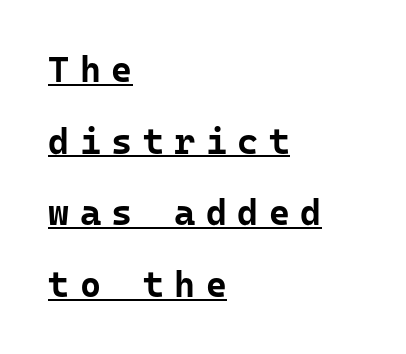
{"serif": "no", "italic": "no", "bold": "yes", "weight": "bold", "width": "normal", "stroke_contrast": "low", "x_height": "medium", "underline": "yes", "align": "left", "line_spacing": "loose", "line_spacing_ratio": 1.99, "letter_spacing": "wide", "letter_spacing_em": 0.29, "glyph_px": 36}
